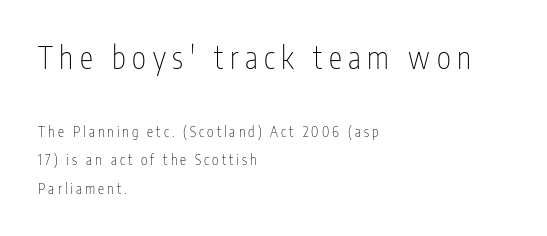
The image shows 30 px thin, condensed sans-serif type, upright; set left-aligned, loose line spacing (2.01x), unusually wide letter spacing (+0.22 em), not underlined; the first (top) block is 2.14x larger; low stroke contrast and a medium x-height.
